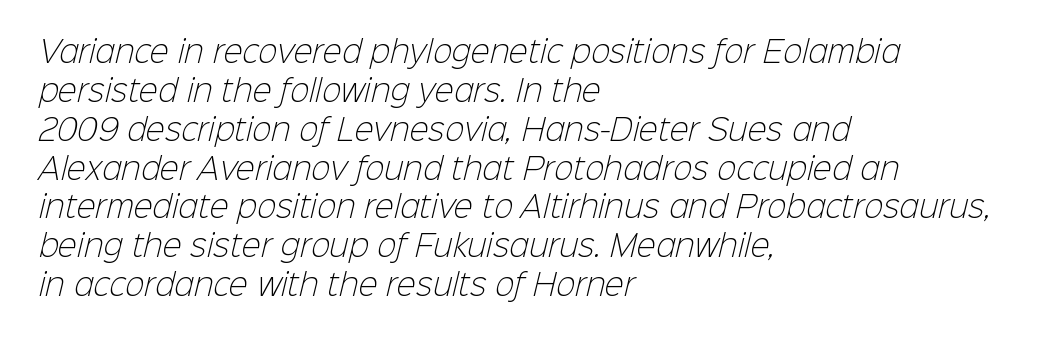
Q: Is the text bold? A: No.
Q: Is the typeface a serif or a sans-serif typeface? A: Sans-serif.
Q: Is the text underlined? A: No.
Q: How is the paragraph aligned? A: Left-aligned.
Q: Is the spacing between letters normal or unusually wide? A: Normal.
Q: Is the spacing between lines tight, normal or loose? A: Normal.
Q: Width (condensed, normal, or wide)? A: Normal.
Q: Stroke contrast? A: Low.
Q: x-height? A: Medium.
Q: Monospaced? A: No.
